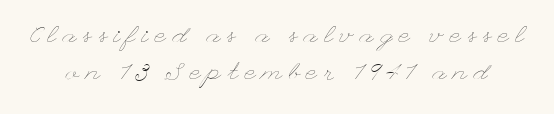
{"bold": "no", "underline": "no", "line_spacing": "normal", "line_spacing_ratio": 1.56, "letter_spacing": "wide", "letter_spacing_em": 0.28, "glyph_px": 24}
